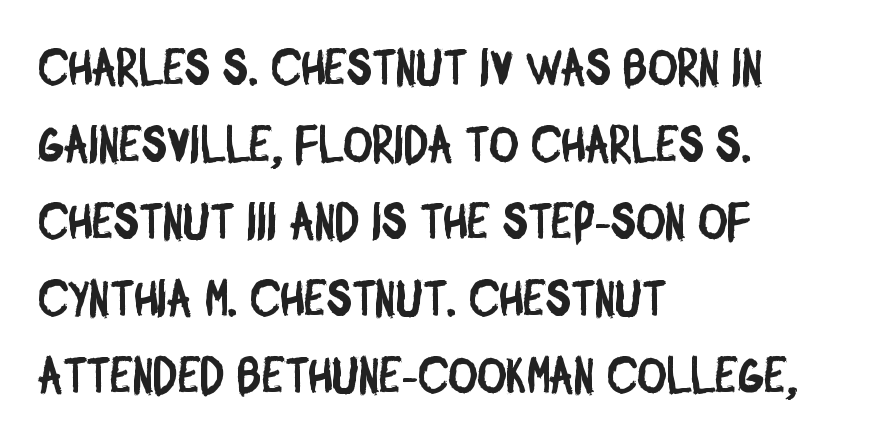
The image shows 50 px condensed sans-serif type; set left-aligned, normal line spacing (1.54x), normal letter spacing, not underlined; low stroke contrast and a large x-height.
